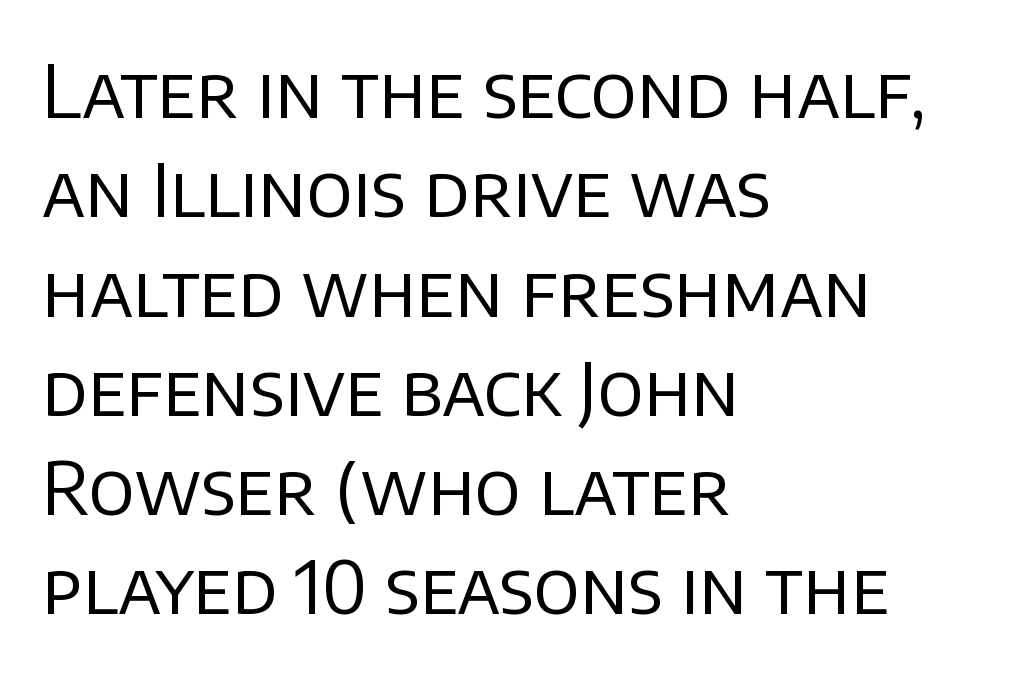
Q: Is the text bold? A: No.
Q: Is the text italic (slanted)? A: No, it is upright.
Q: Is the typeface a serif or a sans-serif typeface? A: Sans-serif.
Q: Is the text underlined? A: No.
Q: How is the paragraph aligned? A: Left-aligned.
Q: Is the spacing between letters normal or unusually wide? A: Normal.
Q: Is the spacing between lines tight, normal or loose? A: Normal.
Q: Width (condensed, normal, or wide)? A: Normal.
Q: Stroke contrast? A: Low.
Q: x-height? A: Large.
Q: Monospaced? A: No.
